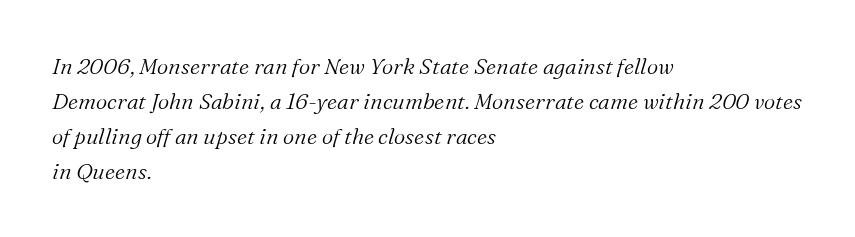
{"italic": "yes", "lean": "right", "slant_degrees": 16, "bold": "no", "underline": "no", "align": "left", "line_spacing": "normal", "line_spacing_ratio": 1.59, "letter_spacing": "normal", "letter_spacing_em": 0.0, "glyph_px": 22}
